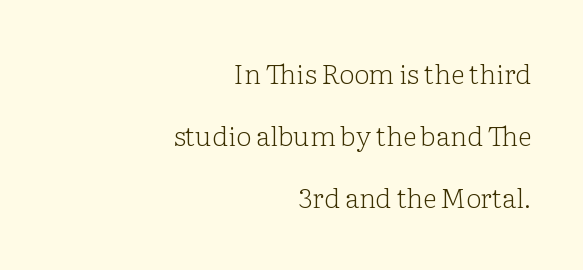
The area under the type is left untouched. Unbolded letterforms with no extra heft. Look at the tracking — it's just the regular setting, nothing added. Ascenders rise straight up at ninety degrees.
